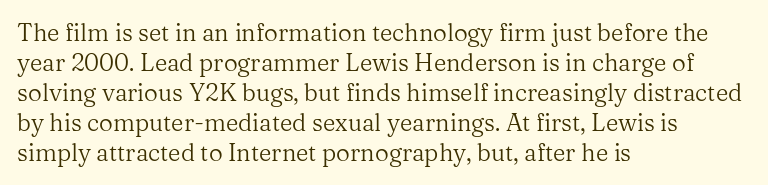
{"italic": "no", "bold": "no", "underline": "no", "align": "left", "line_spacing": "normal", "line_spacing_ratio": 1.25, "letter_spacing": "normal", "letter_spacing_em": 0.0, "glyph_px": 24}
